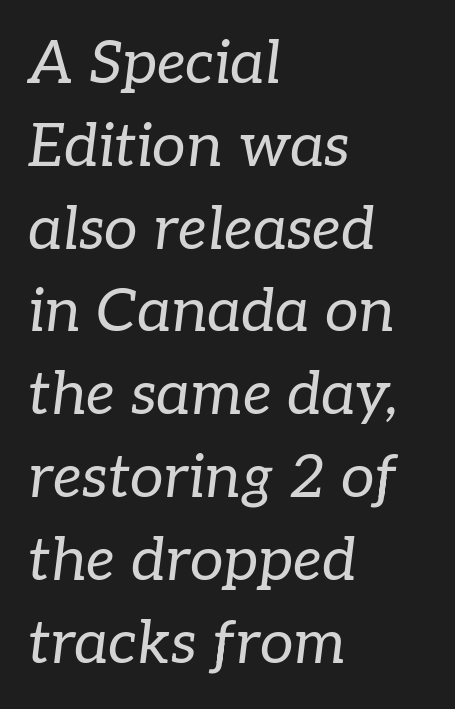
Q: Is the text bold? A: No.
Q: Is the text italic (slanted)? A: Yes, it leans right by about 7 degrees.
Q: Is the typeface a serif or a sans-serif typeface? A: Serif.
Q: Is the text underlined? A: No.
Q: How is the paragraph aligned? A: Left-aligned.
Q: Is the spacing between letters normal or unusually wide? A: Normal.
Q: Is the spacing between lines tight, normal or loose? A: Normal.
Q: Width (condensed, normal, or wide)? A: Normal.
Q: Stroke contrast? A: Low.
Q: x-height? A: Medium.
Q: Monospaced? A: No.
